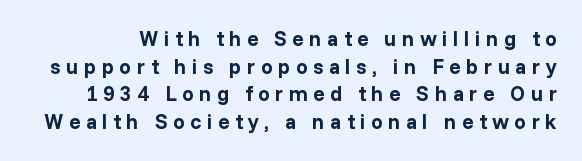
Q: Is the text bold? A: Yes.
Q: Is the text italic (slanted)? A: No, it is upright.
Q: Is the text underlined? A: No.
Q: Is the spacing between letters normal or unusually wide? A: Unusually wide.
Q: Is the spacing between lines tight, normal or loose? A: Normal.
